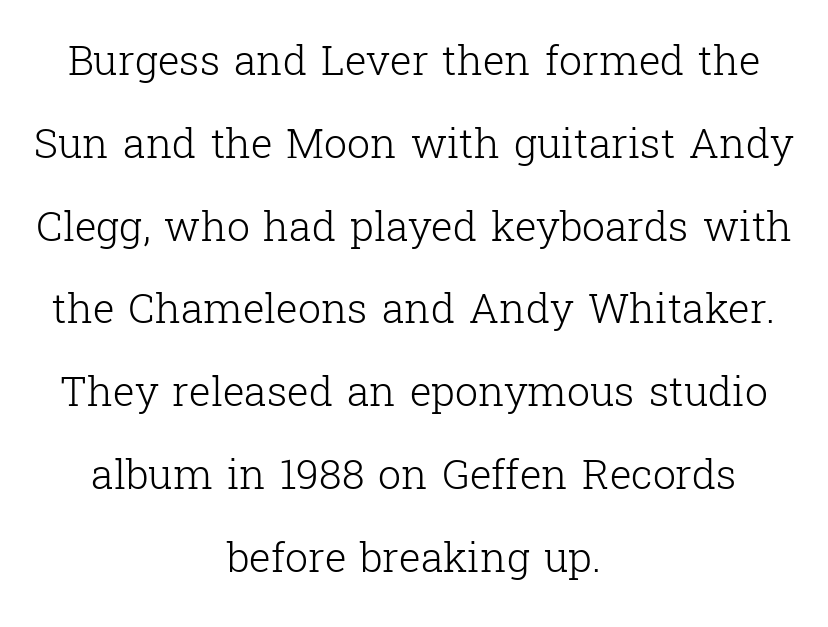
Q: Is the text bold? A: No.
Q: Is the text italic (slanted)? A: No, it is upright.
Q: Is the typeface a serif or a sans-serif typeface? A: Serif.
Q: Is the text underlined? A: No.
Q: How is the paragraph aligned? A: Centered.
Q: Is the spacing between letters normal or unusually wide? A: Normal.
Q: Is the spacing between lines tight, normal or loose? A: Loose.
Q: Width (condensed, normal, or wide)? A: Normal.
Q: Stroke contrast? A: Low.
Q: x-height? A: Medium.
Q: Monospaced? A: No.
